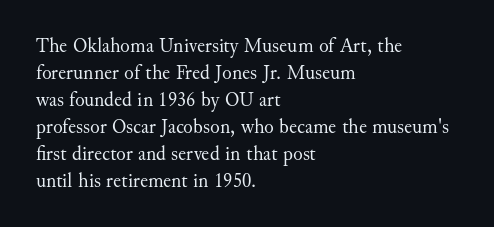
This sample uses an upright cut, with every glyph sitting square on the baseline. Reading down the column, the eye jumps a familiar distance to each next line. The horizontal fit of the characters is conventional and even. This is not heavy type; no bold has been used.
